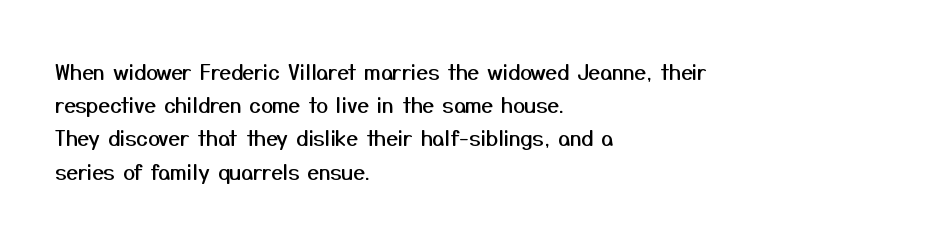
The tracking reads as untouched default to a designer's eye. Anything drawn beneath the words? Only blank space. Leading: standard. The lettering holds an erect, upright posture throughout.
